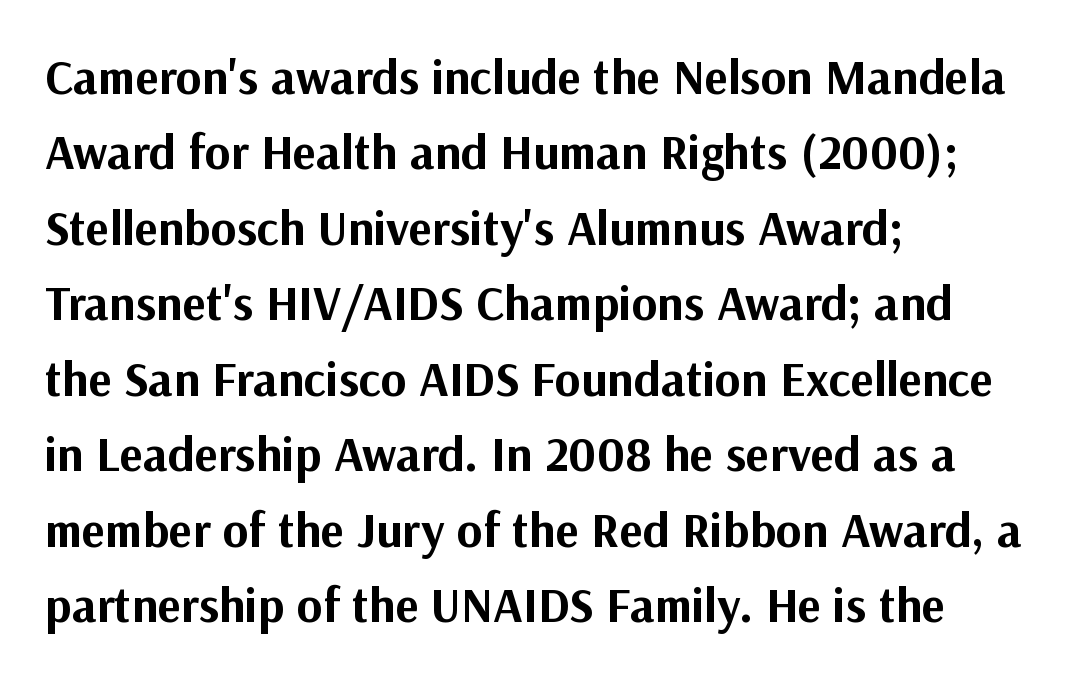
The image shows 49 px bold sans-serif type, upright; set left-aligned, normal line spacing (1.54x), normal letter spacing, not underlined; medium stroke contrast and a medium x-height.
